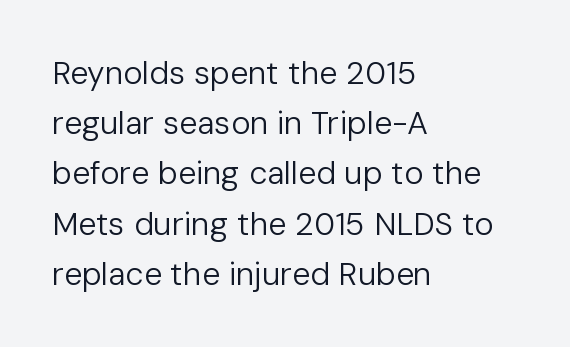
{"serif": "no", "italic": "no", "bold": "no", "weight": "regular", "width": "normal", "stroke_contrast": "low", "x_height": "medium", "monospaced": "no", "underline": "no", "align": "left", "line_spacing": "normal", "line_spacing_ratio": 1.57, "letter_spacing": "normal", "letter_spacing_em": 0.0, "glyph_px": 32}
